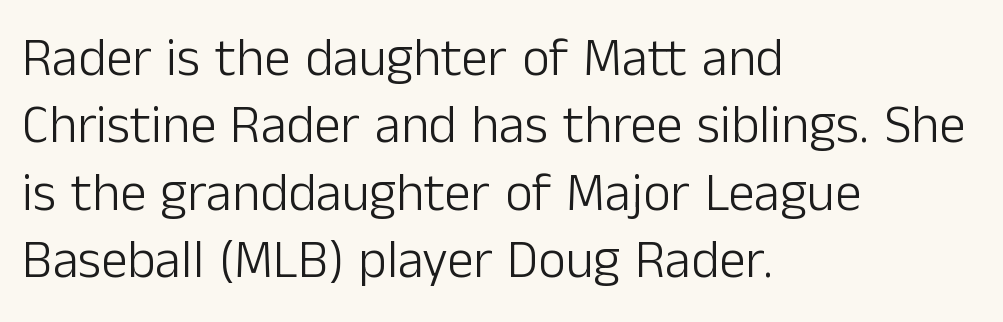
Q: Is the text bold? A: No.
Q: Is the text italic (slanted)? A: No, it is upright.
Q: Is the typeface a serif or a sans-serif typeface? A: Sans-serif.
Q: Is the text underlined? A: No.
Q: How is the paragraph aligned? A: Left-aligned.
Q: Is the spacing between letters normal or unusually wide? A: Normal.
Q: Is the spacing between lines tight, normal or loose? A: Normal.
Q: Width (condensed, normal, or wide)? A: Normal.
Q: Stroke contrast? A: Low.
Q: x-height? A: Medium.
Q: Monospaced? A: No.
